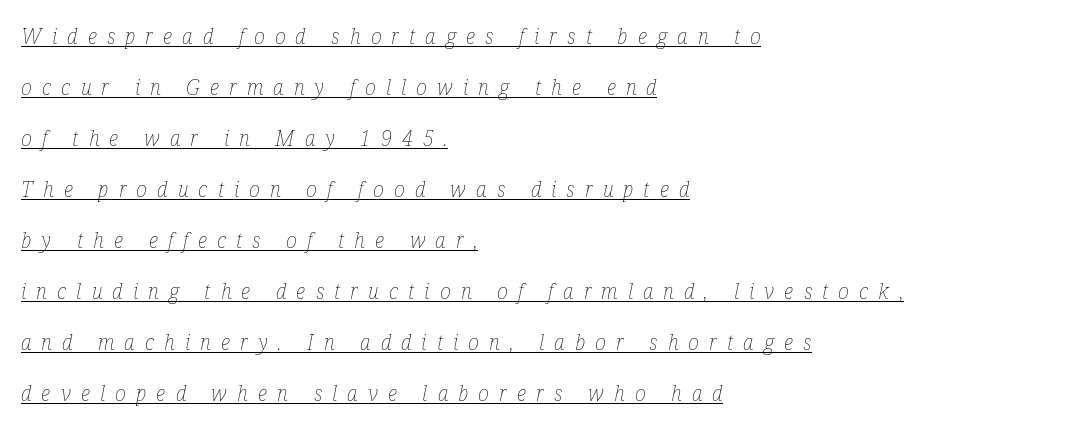
The image shows 21 px text type, italic (leaning right); set left-aligned, loose line spacing (2.43x), unusually wide letter spacing (+0.48 em), underlined.
